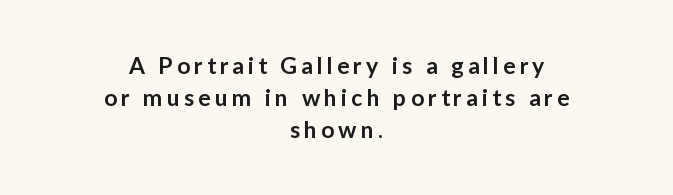
Decoration check: the copy has no underline. These lines were composed using upright roman letters. The rag falls on both sides of this text block equally. Students, observe: this is what conventionally led text looks like. What weight is shown? A semibold, between regular and bold.
